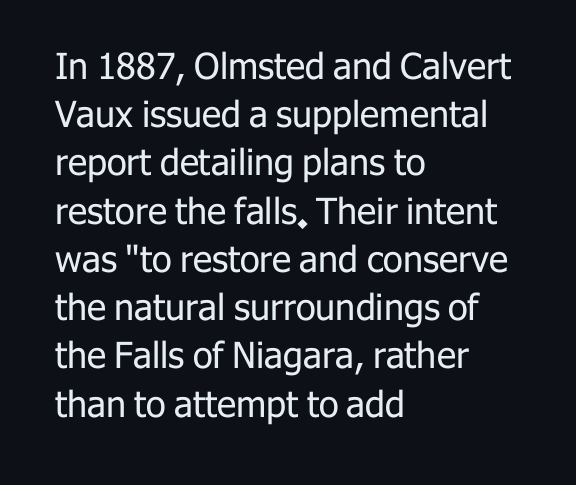
The image shows 36 px regular-weight sans-serif type, upright; set left-aligned, normal line spacing (1.34x), normal letter spacing, not underlined; low stroke contrast and a medium x-height.
